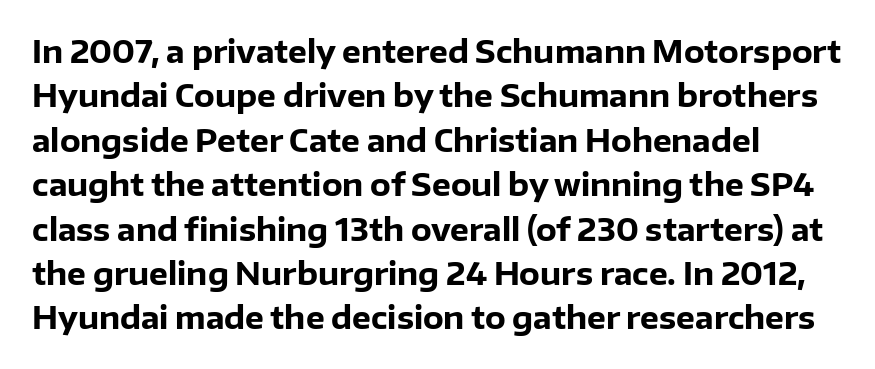
The image shows 30 px heavy sans-serif type, upright; set left-aligned, normal line spacing (1.48x), normal letter spacing, not underlined; low stroke contrast and a medium x-height.
